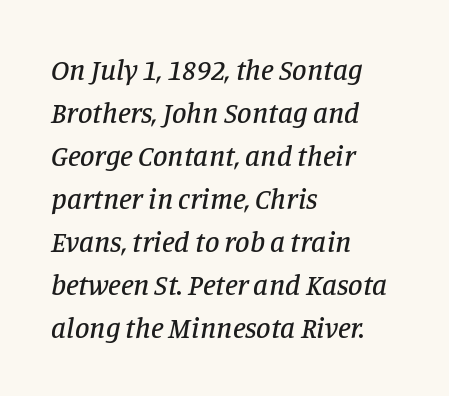
{"serif": "yes", "italic": "yes", "lean": "right", "slant_degrees": 11, "width": "normal", "stroke_contrast": "low", "x_height": "large", "monospaced": "no", "underline": "no", "align": "left", "line_spacing": "normal", "line_spacing_ratio": 1.48, "letter_spacing": "normal", "letter_spacing_em": 0.0, "glyph_px": 29}
